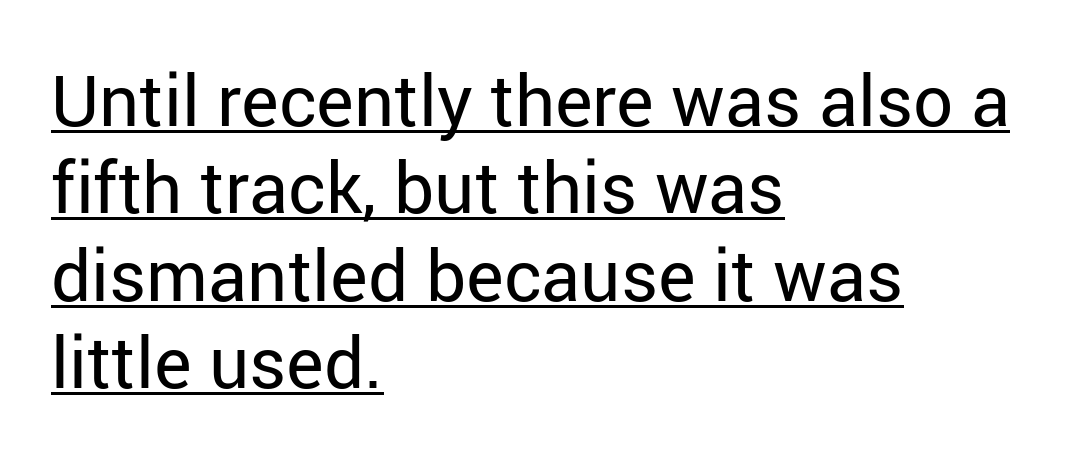
The image shows 71 px regular-weight sans-serif type, upright; set left-aligned, line spacing 1.23x, normal letter spacing, underlined; low stroke contrast and a medium x-height.
